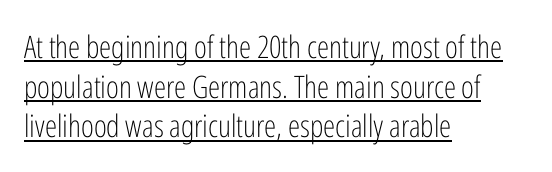
{"serif": "no", "italic": "no", "bold": "no", "weight": "light", "width": "condensed", "stroke_contrast": "low", "x_height": "medium", "monospaced": "no", "underline": "yes", "align": "left", "line_spacing": "normal", "line_spacing_ratio": 1.28, "letter_spacing": "normal", "letter_spacing_em": 0.0, "glyph_px": 31}
